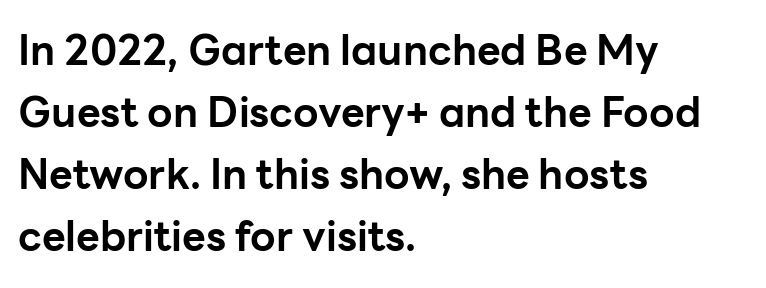
Q: Is the text bold? A: Yes.
Q: Is the text italic (slanted)? A: No, it is upright.
Q: Is the typeface a serif or a sans-serif typeface? A: Sans-serif.
Q: Is the text underlined? A: No.
Q: How is the paragraph aligned? A: Left-aligned.
Q: Is the spacing between letters normal or unusually wide? A: Normal.
Q: Is the spacing between lines tight, normal or loose? A: Normal.
Q: Width (condensed, normal, or wide)? A: Normal.
Q: Stroke contrast? A: Low.
Q: x-height? A: Medium.
Q: Monospaced? A: No.
